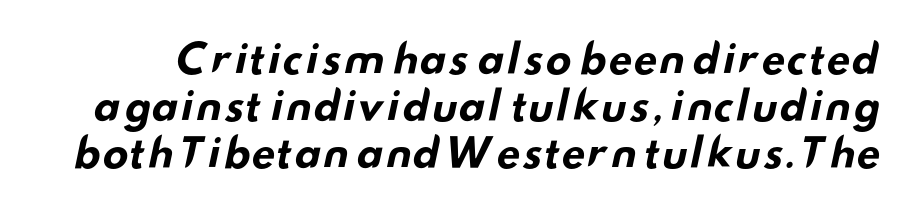
{"serif": "no", "bold": "yes", "weight": "bold", "width": "wide", "stroke_contrast": "low", "x_height": "small", "monospaced": "no", "underline": "no", "line_spacing_ratio": 1.21, "letter_spacing": "normal", "letter_spacing_em": 0.0, "glyph_px": 39}
